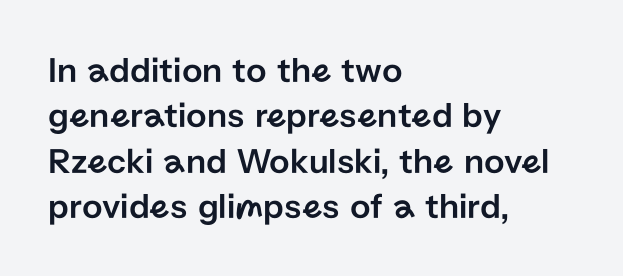
{"serif": "no", "italic": "no", "width": "normal", "stroke_contrast": "low", "x_height": "medium", "monospaced": "no", "underline": "no", "align": "left", "line_spacing": "normal", "line_spacing_ratio": 1.26, "letter_spacing": "normal", "letter_spacing_em": 0.0, "glyph_px": 36}
